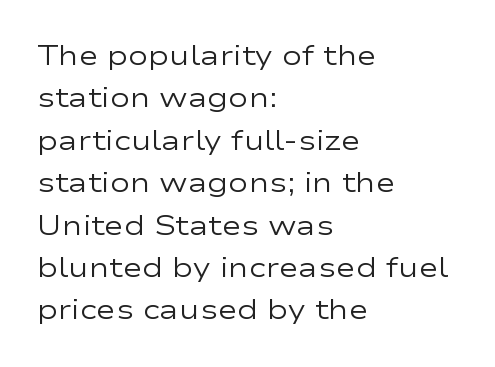
The image shows 27 px text type, upright; set left-aligned, normal line spacing (1.57x), normal letter spacing, not underlined.
